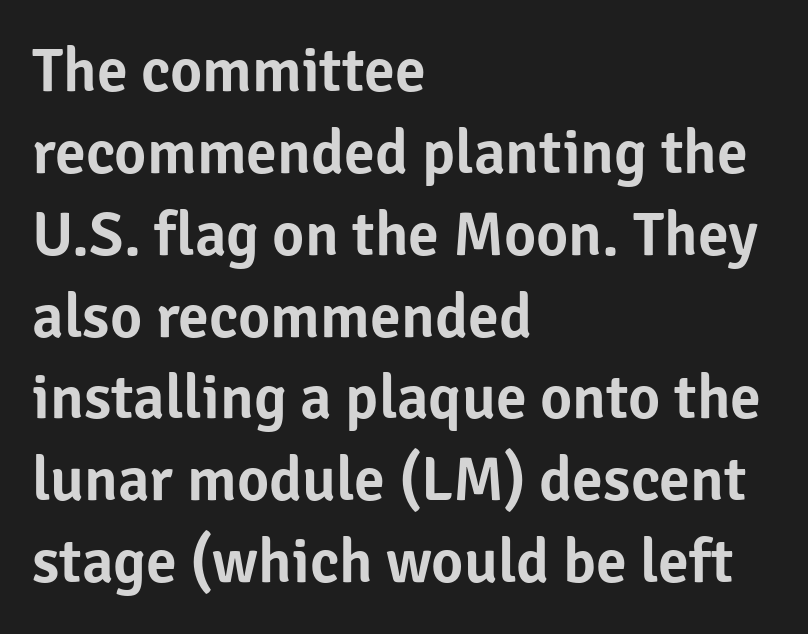
The image shows 62 px sans-serif type, upright; set left-aligned, normal line spacing (1.32x), normal letter spacing, not underlined; low stroke contrast and a medium x-height.
